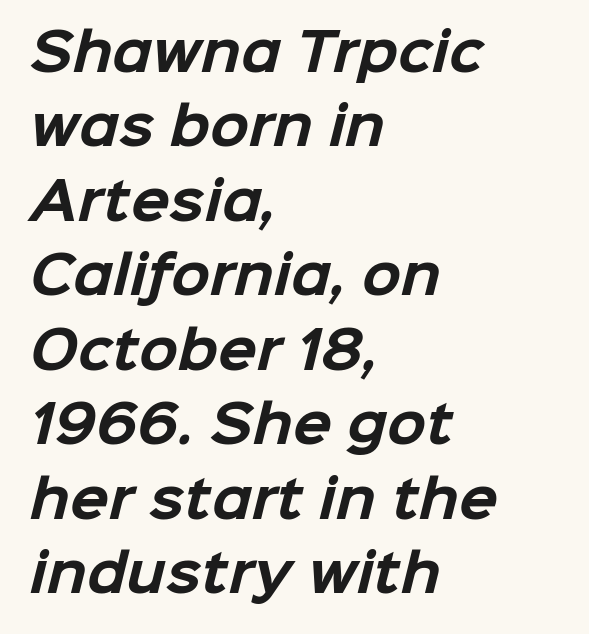
The image shows 51 px bold sans-serif type; set left-aligned, normal line spacing (1.46x), normal letter spacing, not underlined; low stroke contrast and a medium x-height.
